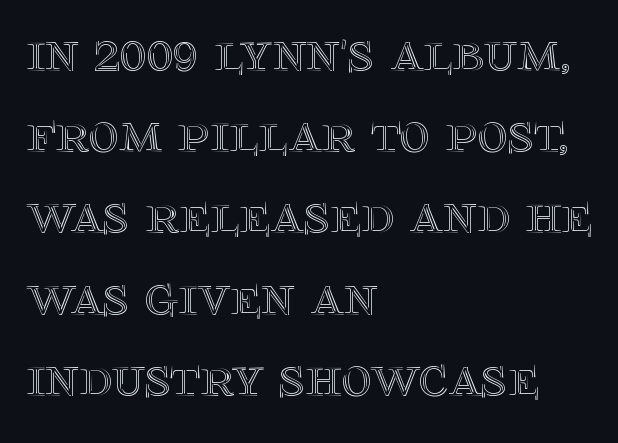
{"italic": "no", "width": "normal", "x_height": "large", "monospaced": "no", "underline": "no", "align": "left", "line_spacing": "normal", "line_spacing_ratio": 1.4, "letter_spacing": "normal", "letter_spacing_em": 0.0, "glyph_px": 58}
